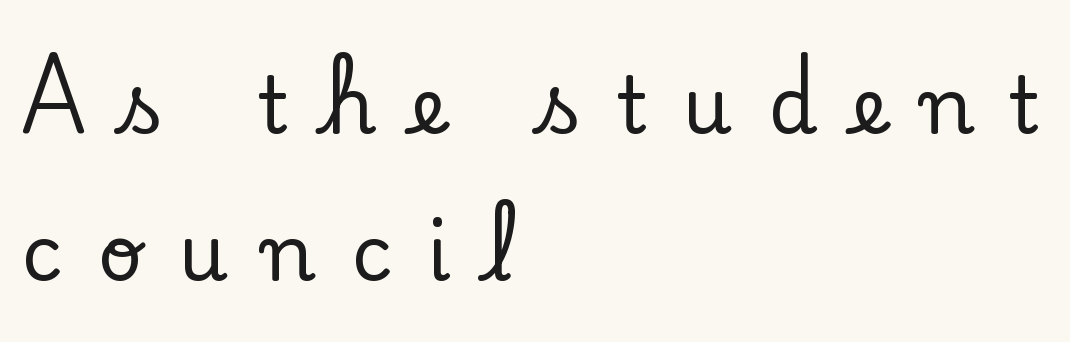
Tracking value appears strongly positive — letters spread wide. Rule under the text: the space is simply empty. The rendering uses natural spacing where letterforms have individual widths. Unlike italic type, these characters show no tilt at all.
